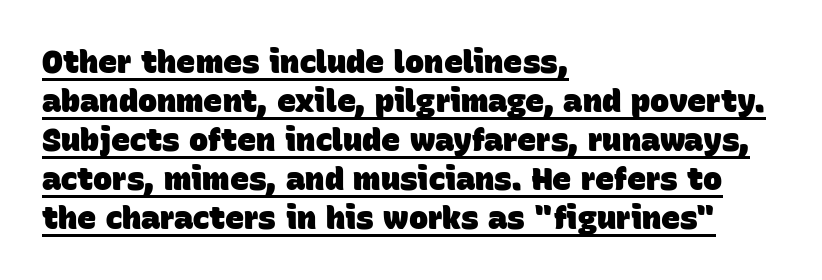
{"serif": "no", "bold": "yes", "weight": "heavy", "width": "normal", "stroke_contrast": "low", "x_height": "large", "monospaced": "no", "underline": "yes", "align": "left", "line_spacing_ratio": 1.22, "letter_spacing": "normal", "letter_spacing_em": 0.0, "glyph_px": 32}
